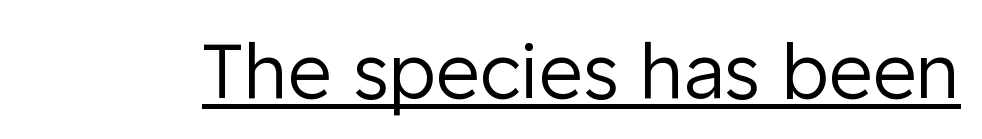
The image shows 76 px regular-weight sans-serif type, upright; set normal letter spacing, underlined; low stroke contrast and a medium x-height.
